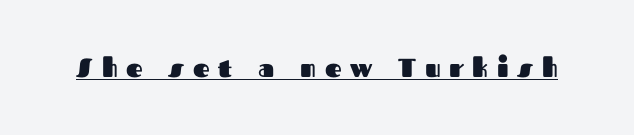
Q: Is the text bold? A: Yes.
Q: Is the text italic (slanted)? A: No, it is upright.
Q: Is the text underlined? A: Yes.
Q: Is the spacing between letters normal or unusually wide? A: Unusually wide.
